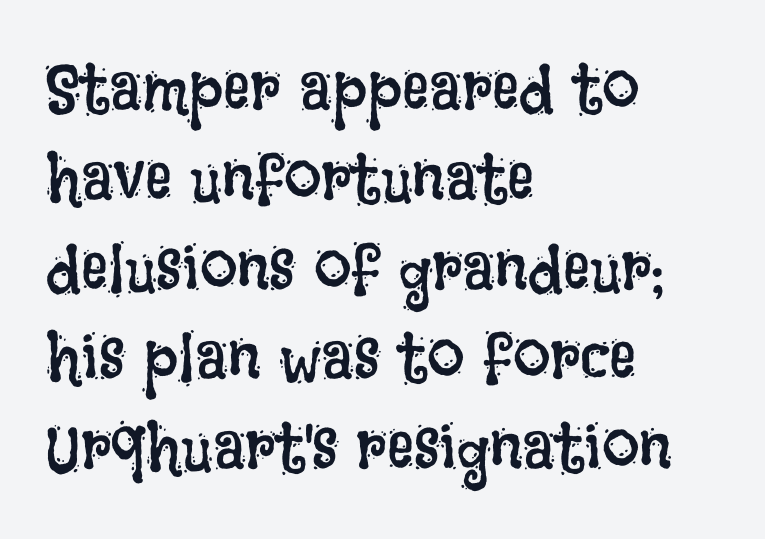
Looks like regular typesetting: each glyph gets only the width it needs. The passage shown stacks its lines at a standard gap. This sample uses an upright cut, with every glyph sitting square on the baseline. Each row of text sits above clean, open space.
